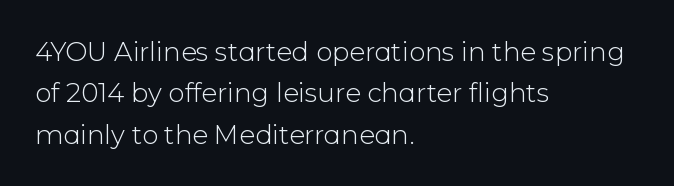
Each stroke keeps to a modest, everyday thickness or less. Whoever set this chose a conventional vertical rhythm. Caption: multi-line text, flush left, ragged right. Underlining? Definitely not there.
